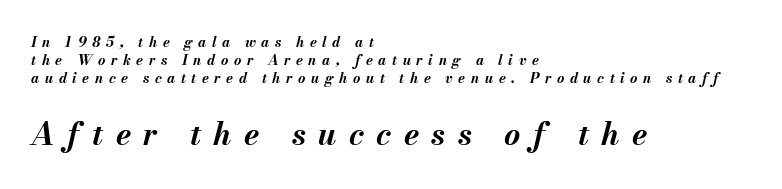
Q: Is the text bold? A: Yes.
Q: Is the text italic (slanted)? A: Yes, it leans right by about 13 degrees.
Q: Is the text underlined? A: No.
Q: How is the paragraph aligned? A: Left-aligned.
Q: Is the spacing between letters normal or unusually wide? A: Unusually wide.
Q: Is the spacing between lines tight, normal or loose? A: Normal.
Q: Which block of text is set in a larger size, the first (top) or the second (bottom)? A: The second (bottom) one.
Q: Width (condensed, normal, or wide)? A: Normal.
Q: Stroke contrast? A: Medium.
Q: x-height? A: Small.
Q: Monospaced? A: No.
